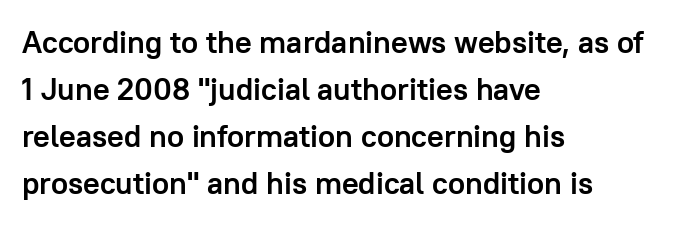
The image shows 31 px semibold sans-serif type, upright; set left-aligned, normal line spacing (1.52x), normal letter spacing, not underlined; low stroke contrast and a medium x-height.
